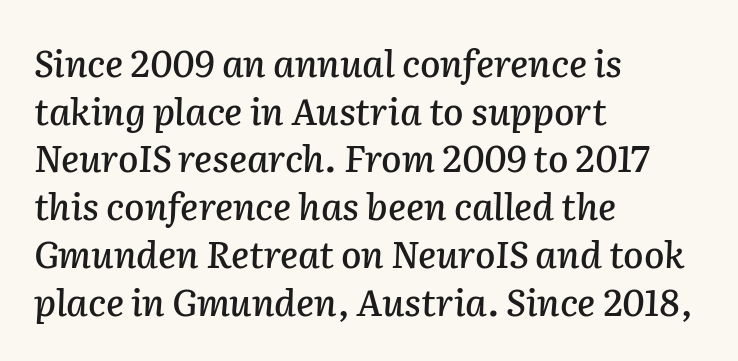
The passage shown leans; its letterforms are oblique. Bare-footed words on every line. Do the characters align in a grid? No, the font is proportional. In CSS terms this would be text-align: left.
